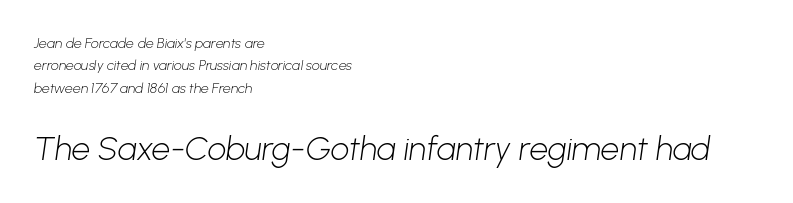
The image shows 33 px light sans-serif type; set left-aligned, normal line spacing (1.6x), normal letter spacing, not underlined; the second (bottom) block is 2.36x larger; low stroke contrast and a medium x-height.
